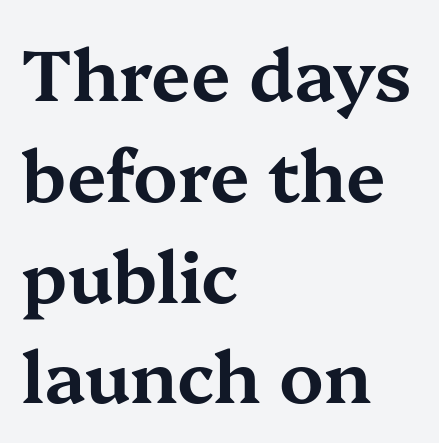
Q: Is the text italic (slanted)? A: No, it is upright.
Q: Is the typeface a serif or a sans-serif typeface? A: Serif.
Q: Is the text underlined? A: No.
Q: How is the paragraph aligned? A: Left-aligned.
Q: Is the spacing between letters normal or unusually wide? A: Normal.
Q: Is the spacing between lines tight, normal or loose? A: Normal.
Q: Width (condensed, normal, or wide)? A: Wide.
Q: Stroke contrast? A: Medium.
Q: x-height? A: Medium.
Q: Monospaced? A: No.
